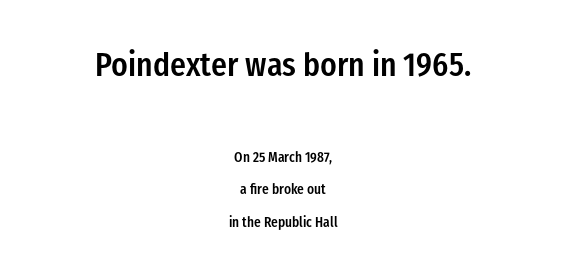
What kind of face is this? One without serifs — a sans. These lines are rendered in a variable-pitch font. Designer's note — italics off, roman on. The face used here is a semibold: visibly heavier than regular, lighter than bold.
